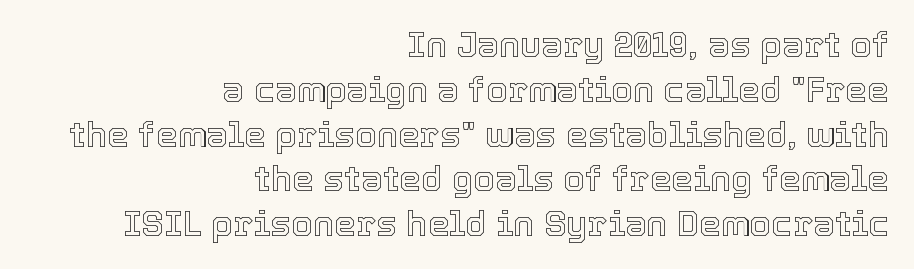
Character widths vary here, with narrow letters taking less room than wide ones. The space directly below the letters is spotless. This rendering uses right alignment, leaving the left contour irregular. The passage shown stacks its lines at a standard gap.
